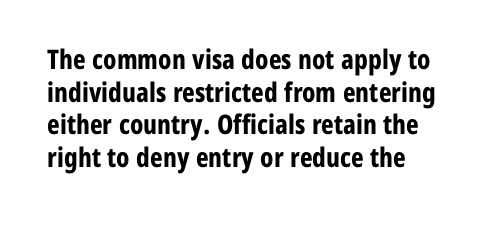
{"italic": "no", "bold": "yes", "underline": "no", "line_spacing_ratio": 1.21, "letter_spacing": "normal", "letter_spacing_em": 0.0, "glyph_px": 27}
